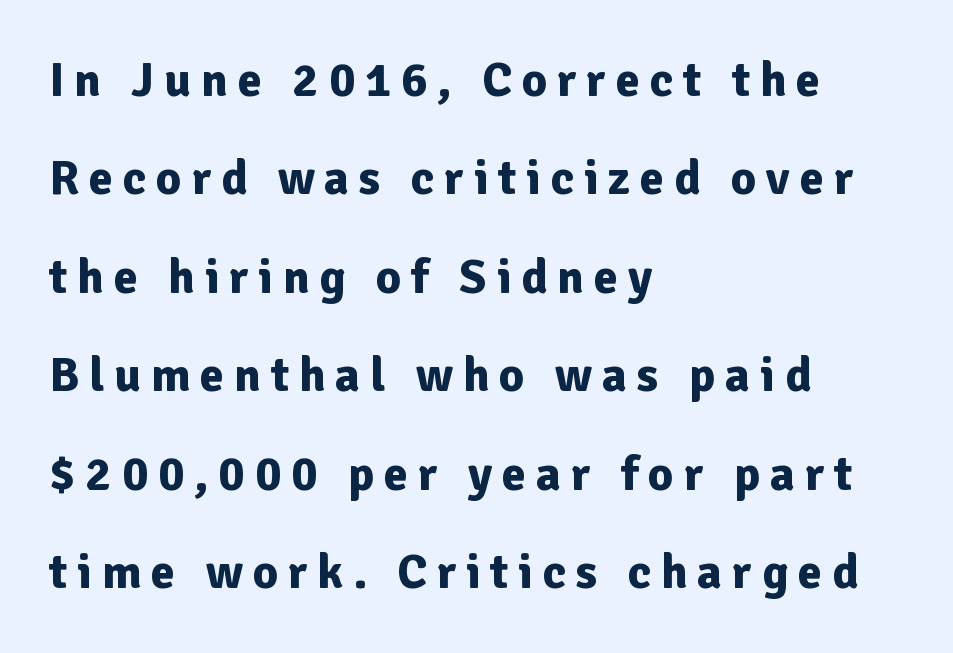
{"serif": "no", "italic": "no", "bold": "yes", "weight": "bold", "width": "normal", "stroke_contrast": "low", "x_height": "medium", "monospaced": "no", "underline": "no", "align": "left", "line_spacing": "loose", "line_spacing_ratio": 2.01, "letter_spacing": "wide", "letter_spacing_em": 0.2, "glyph_px": 49}
